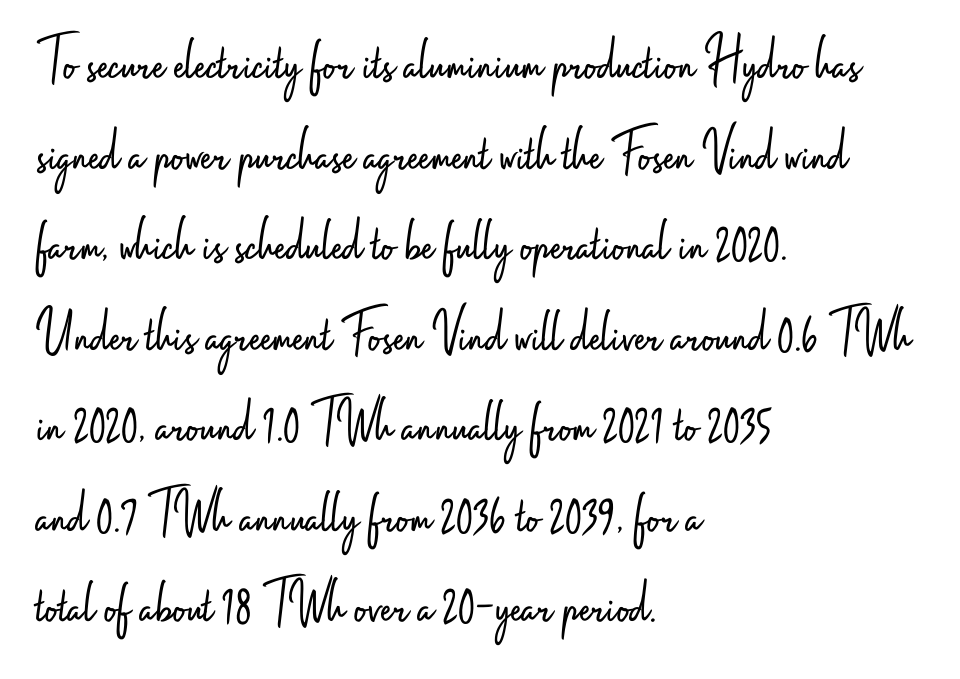
Q: Is the text bold? A: No.
Q: Is the text italic (slanted)? A: Yes.
Q: Is the typeface a serif or a sans-serif typeface? A: Sans-serif.
Q: Is the text underlined? A: No.
Q: How is the paragraph aligned? A: Left-aligned.
Q: Is the spacing between letters normal or unusually wide? A: Normal.
Q: Is the spacing between lines tight, normal or loose? A: Normal.
Q: Width (condensed, normal, or wide)? A: Condensed.
Q: Stroke contrast? A: Low.
Q: x-height? A: Small.
Q: Monospaced? A: No.
